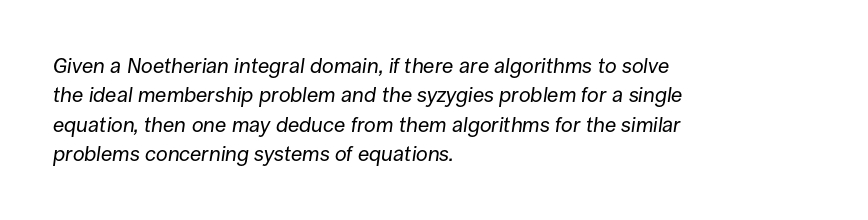
{"italic": "yes", "lean": "right", "slant_degrees": 8, "bold": "no", "underline": "no", "align": "left", "line_spacing": "normal", "line_spacing_ratio": 1.4, "letter_spacing": "normal", "letter_spacing_em": 0.0, "glyph_px": 21}
